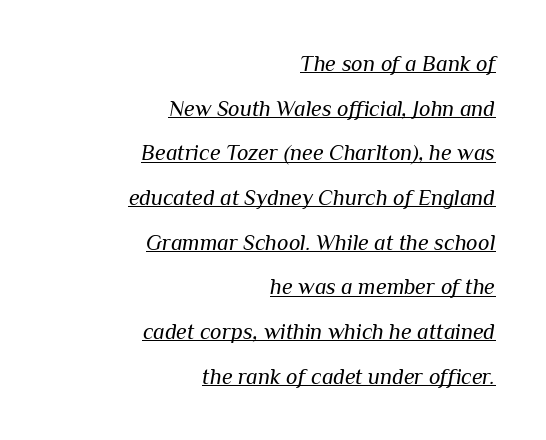
Q: Is the text bold? A: No.
Q: Is the text italic (slanted)? A: Yes, it leans right by about 10 degrees.
Q: Is the text underlined? A: Yes.
Q: How is the paragraph aligned? A: Right-aligned.
Q: Is the spacing between letters normal or unusually wide? A: Normal.
Q: Is the spacing between lines tight, normal or loose? A: Loose.
